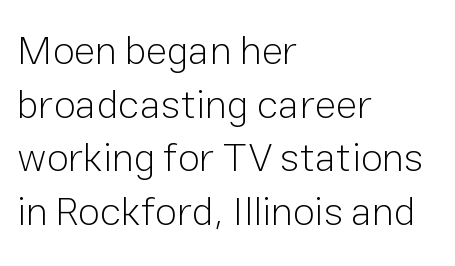
Each stroke keeps to a modest, everyday thickness or less. The rendering anchors every line to the left-hand side. Character widths vary here, with narrow letters taking less room than wide ones. Italic: no, the glyphs are upright roman.
